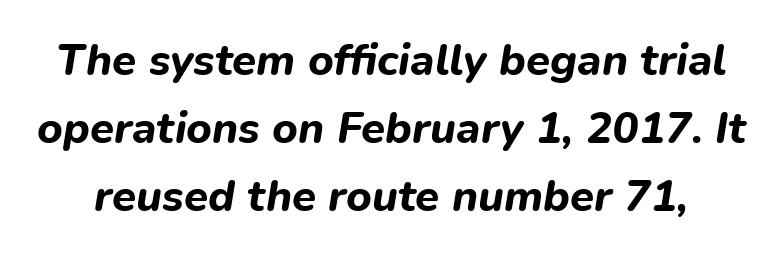
The image shows 44 px bold type, italic (leaning right); set normal line spacing (1.54x), normal letter spacing, not underlined; low stroke contrast and a medium x-height.
